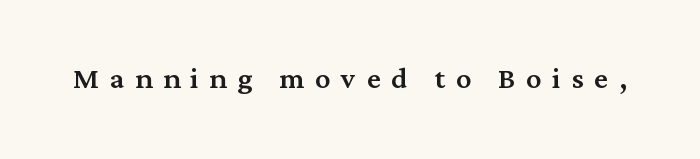
You can tell it's not italic because the verticals are truly vertical. The horizontal fit of the characters is loose and conspicuously gappy. Each letter's strokes conclude with small projecting serifs. Do the characters align in a grid? No, the font is proportional. Underlining? Definitely not there.
